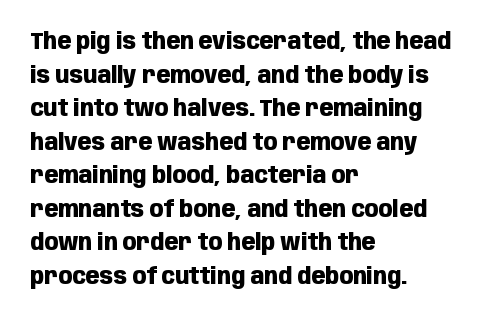
Q: Is the text bold? A: Yes.
Q: Is the text italic (slanted)? A: No, it is upright.
Q: Is the text underlined? A: No.
Q: How is the paragraph aligned? A: Left-aligned.
Q: Is the spacing between letters normal or unusually wide? A: Normal.
Q: Is the spacing between lines tight, normal or loose? A: Normal.
